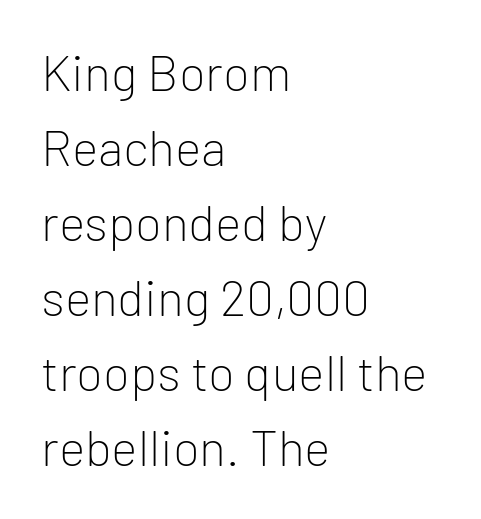
The image shows 50 px light sans-serif type, upright; set left-aligned, normal line spacing (1.5x), normal letter spacing, not underlined; low stroke contrast and a medium x-height.
